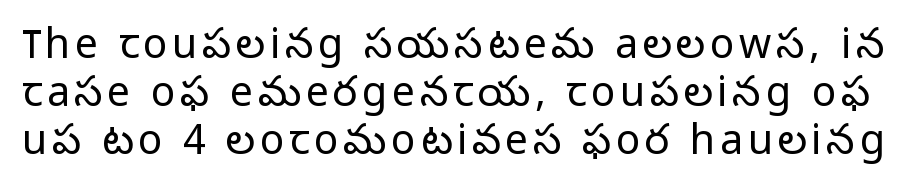
Q: Is the text bold? A: No.
Q: Is the text italic (slanted)? A: No, it is upright.
Q: Is the typeface a serif or a sans-serif typeface? A: Sans-serif.
Q: Is the text underlined? A: No.
Q: Width (condensed, normal, or wide)? A: Normal.
Q: Stroke contrast? A: Low.
Q: x-height? A: Medium.
Q: Monospaced? A: No.
